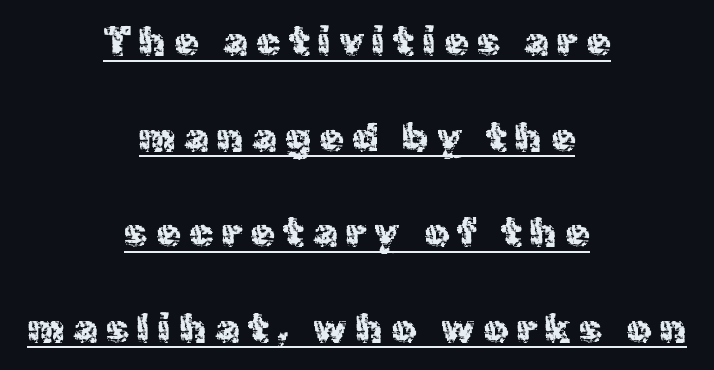
The image shows 39 px regular-weight sans-serif type, upright; set centered, loose line spacing (2.45x), unusually wide letter spacing (+0.22 em), underlined; a medium x-height.
